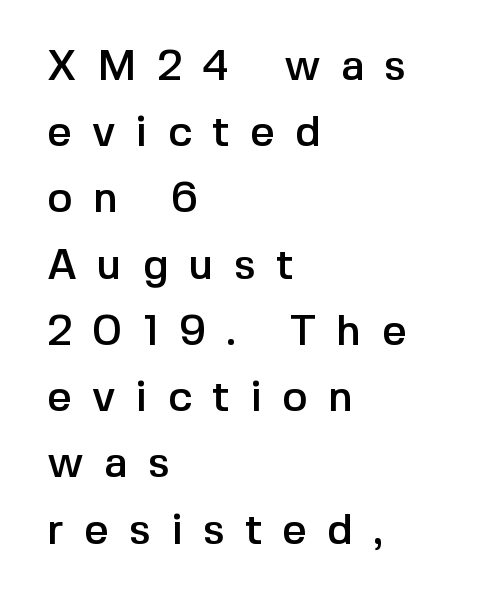
Is this a fixed-width face? No — the glyphs have proportional, varying widths. Each new line begins a customary step beneath the previous one. Stroke terminals: plain, sans-serif. Display-style spreading of the glyphs; the letterfit is very open.
